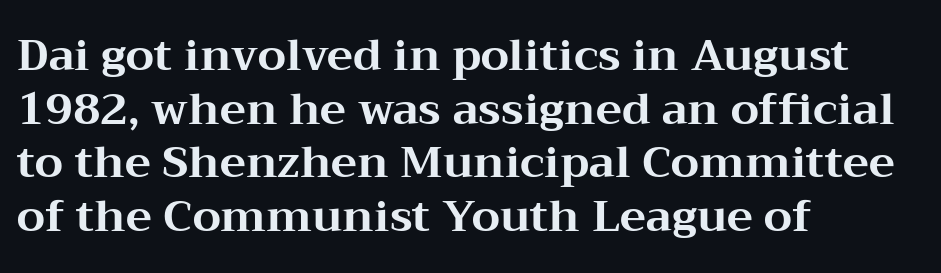
{"serif": "yes", "italic": "no", "bold": "yes", "weight": "bold", "width": "wide", "stroke_contrast": "medium", "x_height": "medium", "monospaced": "no", "underline": "no", "align": "left", "line_spacing_ratio": 1.22, "letter_spacing": "normal", "letter_spacing_em": 0.0, "glyph_px": 44}
